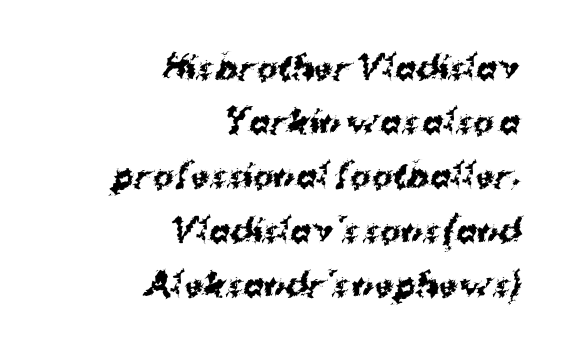
{"serif": "no", "bold": "yes", "weight": "bold", "width": "normal", "stroke_contrast": "medium", "x_height": "medium", "monospaced": "no", "underline": "no", "align": "right", "line_spacing_ratio": 1.75, "letter_spacing": "normal", "letter_spacing_em": 0.0, "glyph_px": 31}
